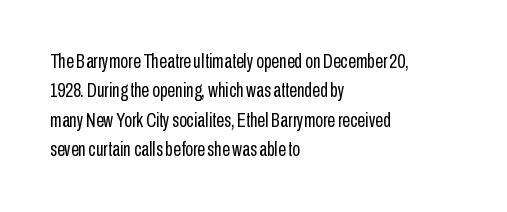
Look at the tracking — it's just the regular setting, nothing added. This sample keeps an unexceptional amount of space between lines. A typesetter would mark this as roman, not italic. Each row of text sits above clean, open space. Ink coverage per letter is moderate at most. This rendering uses left alignment, leaving the right contour irregular.
